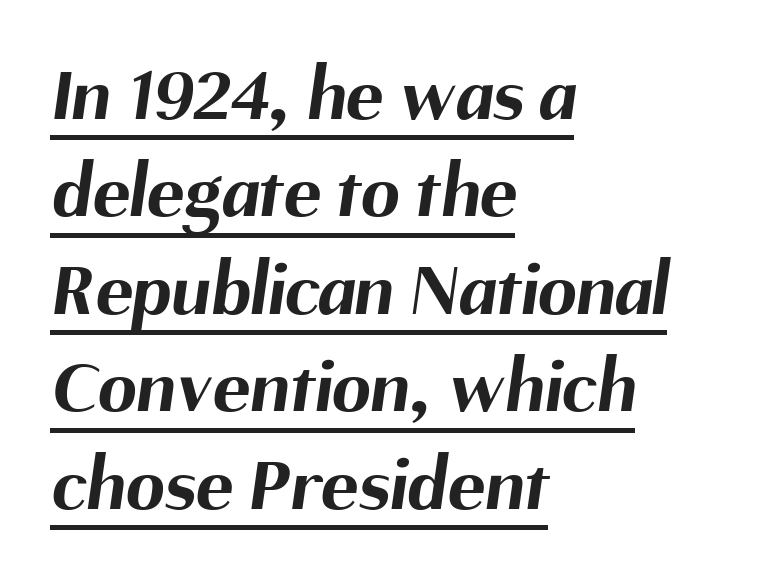
Q: Is the text bold? A: Yes.
Q: Is the typeface a serif or a sans-serif typeface? A: Sans-serif.
Q: Is the text underlined? A: Yes.
Q: How is the paragraph aligned? A: Left-aligned.
Q: Is the spacing between letters normal or unusually wide? A: Normal.
Q: Is the spacing between lines tight, normal or loose? A: Normal.
Q: Width (condensed, normal, or wide)? A: Normal.
Q: Stroke contrast? A: Medium.
Q: x-height? A: Medium.
Q: Monospaced? A: No.
